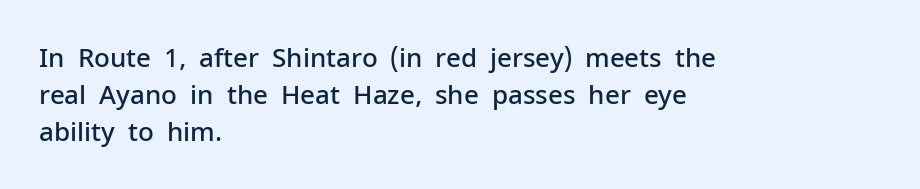
Q: Is the text bold? A: Semi-bold.
Q: Is the text italic (slanted)? A: No, it is upright.
Q: Is the text underlined? A: No.
Q: How is the paragraph aligned? A: Left-aligned.
Q: Is the spacing between letters normal or unusually wide? A: Normal.
Q: Is the spacing between lines tight, normal or loose? A: Normal.
